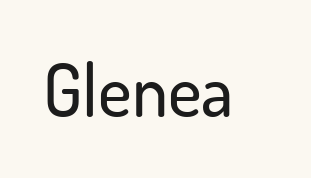
{"serif": "no", "italic": "no", "width": "normal", "stroke_contrast": "low", "x_height": "small", "monospaced": "no", "underline": "no", "letter_spacing": "normal", "letter_spacing_em": 0.0, "glyph_px": 72}
